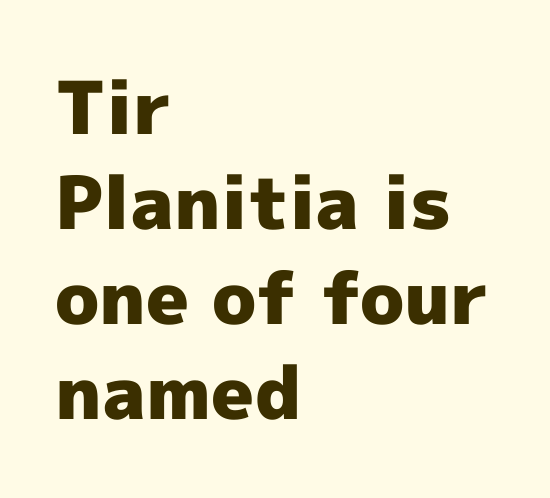
The image shows 73 px heavy sans-serif type, upright; set left-aligned, normal line spacing (1.3x), normal letter spacing, not underlined; a medium x-height.
